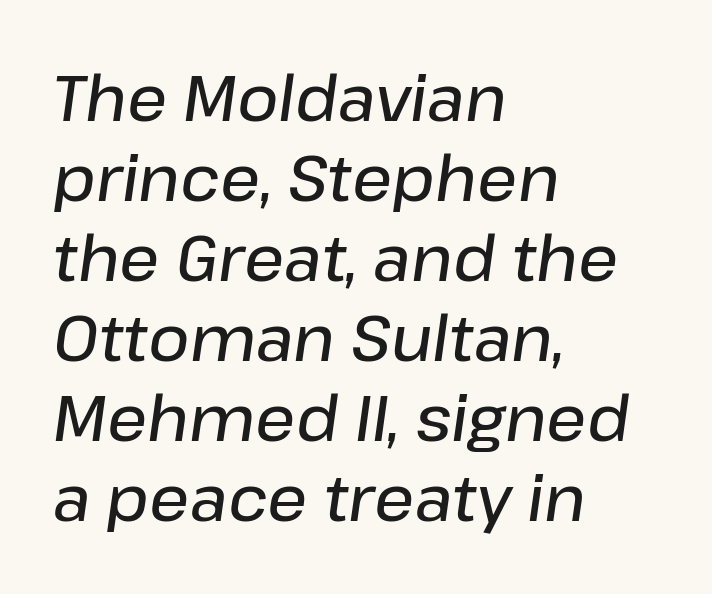
Q: Is the text bold? A: Semi-bold.
Q: Is the text italic (slanted)? A: Yes, it leans right by about 8 degrees.
Q: Is the text underlined? A: No.
Q: How is the paragraph aligned? A: Left-aligned.
Q: Is the spacing between letters normal or unusually wide? A: Normal.
Q: Is the spacing between lines tight, normal or loose? A: Normal.
Q: Width (condensed, normal, or wide)? A: Normal.
Q: Stroke contrast? A: Low.
Q: x-height? A: Medium.
Q: Monospaced? A: No.
